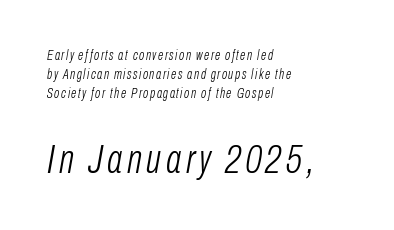
The typography opts for an oblique posture over an upright one. The letters advance in unequal steps, a hallmark of proportional type. Quick note: underline off. Does the leading feel generous? No, just average. The strokes are not fattened; the text isn't bold.
